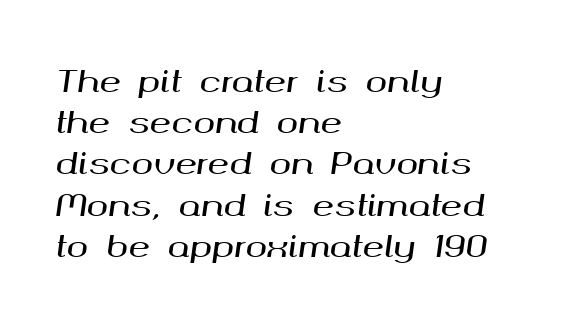
Q: Is the text italic (slanted)? A: Yes, it leans right by about 8 degrees.
Q: Is the text underlined? A: No.
Q: How is the paragraph aligned? A: Left-aligned.
Q: Is the spacing between letters normal or unusually wide? A: Normal.
Q: Is the spacing between lines tight, normal or loose? A: Normal.
Q: Width (condensed, normal, or wide)? A: Wide.
Q: Stroke contrast? A: Medium.
Q: x-height? A: Medium.
Q: Monospaced? A: No.
